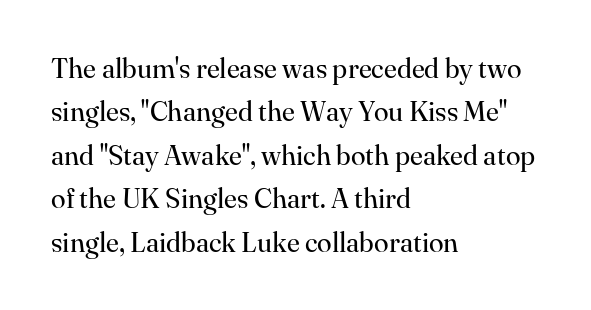
Caption: multi-line text, flush left, ragged right. Weight: regular or lighter. This rendering leaves character spacing at its baseline value. Quick note: not italic, upright. Beneath every word, the page is bare. A typesetter would call this leading conventional body-copy spacing.
